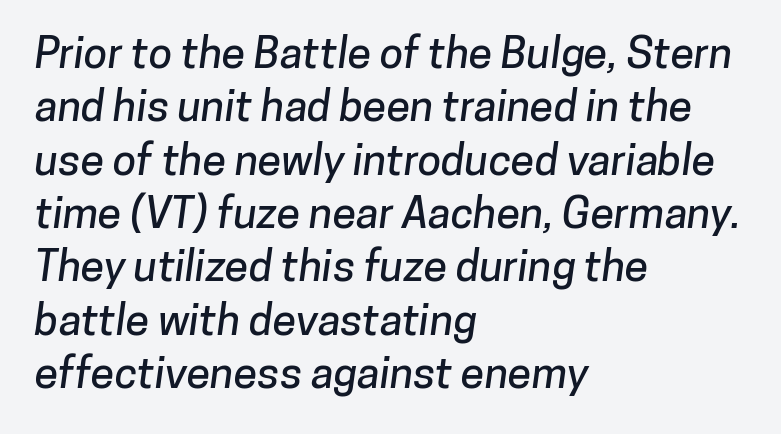
{"serif": "no", "width": "normal", "stroke_contrast": "low", "x_height": "medium", "monospaced": "no", "underline": "no", "align": "left", "line_spacing_ratio": 1.24, "letter_spacing": "normal", "letter_spacing_em": 0.0, "glyph_px": 43}
